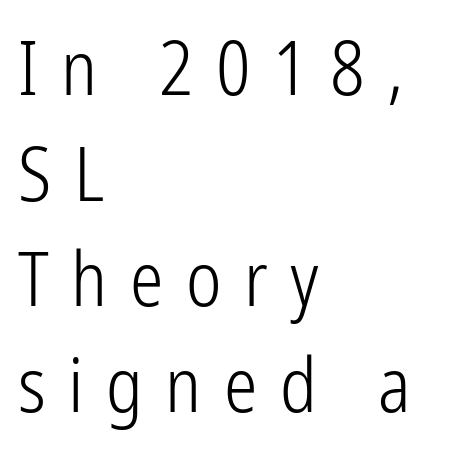
Q: Is the text bold? A: No.
Q: Is the text italic (slanted)? A: No, it is upright.
Q: Is the typeface a serif or a sans-serif typeface? A: Sans-serif.
Q: Is the text underlined? A: No.
Q: How is the paragraph aligned? A: Left-aligned.
Q: Is the spacing between letters normal or unusually wide? A: Unusually wide.
Q: Is the spacing between lines tight, normal or loose? A: Normal.
Q: Width (condensed, normal, or wide)? A: Condensed.
Q: Stroke contrast? A: Low.
Q: x-height? A: Medium.
Q: Monospaced? A: No.
